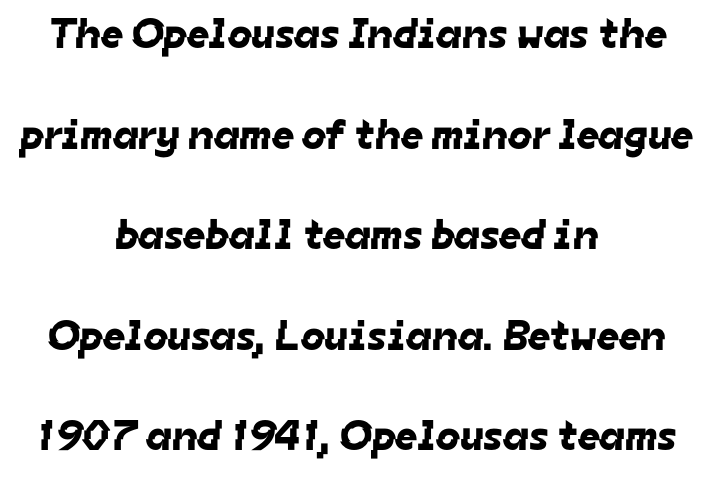
{"serif": "no", "width": "normal", "stroke_contrast": "low", "x_height": "medium", "monospaced": "no", "underline": "no", "align": "center", "line_spacing": "loose", "line_spacing_ratio": 2.34, "letter_spacing": "normal", "letter_spacing_em": 0.0, "glyph_px": 43}
